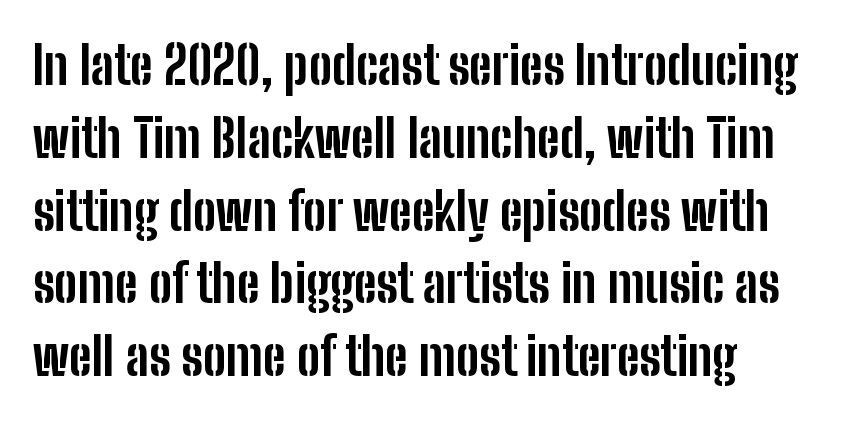
{"serif": "no", "italic": "no", "bold": "yes", "weight": "bold", "width": "condensed", "stroke_contrast": "low", "x_height": "medium", "monospaced": "no", "underline": "no", "align": "left", "line_spacing": "normal", "line_spacing_ratio": 1.4, "letter_spacing": "normal", "letter_spacing_em": 0.0, "glyph_px": 52}
